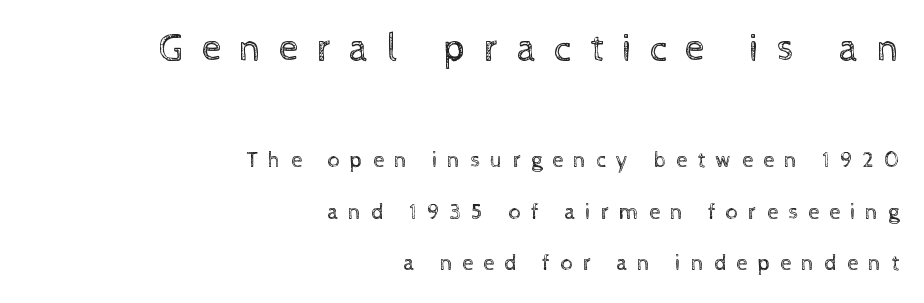
What's the leading like? Stretched, with rows far apart. Underlining? Definitely not there. Short note: letters widely spaced. Casual observation: everything's shoved over to the right.
